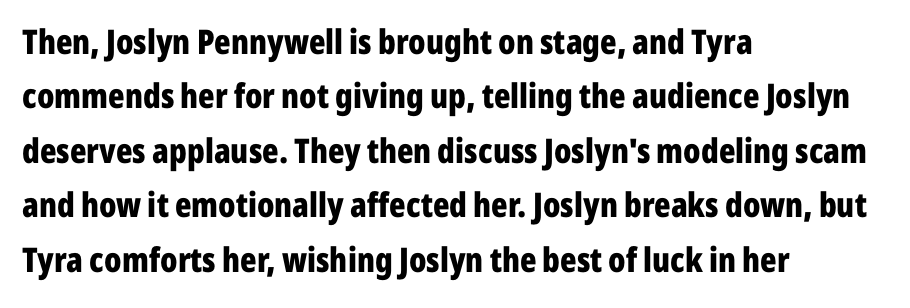
Q: Is the text bold? A: Yes.
Q: Is the text italic (slanted)? A: No, it is upright.
Q: Is the typeface a serif or a sans-serif typeface? A: Sans-serif.
Q: Is the text underlined? A: No.
Q: How is the paragraph aligned? A: Left-aligned.
Q: Is the spacing between letters normal or unusually wide? A: Normal.
Q: Is the spacing between lines tight, normal or loose? A: Normal.
Q: Width (condensed, normal, or wide)? A: Condensed.
Q: Stroke contrast? A: Low.
Q: x-height? A: Medium.
Q: Monospaced? A: No.
